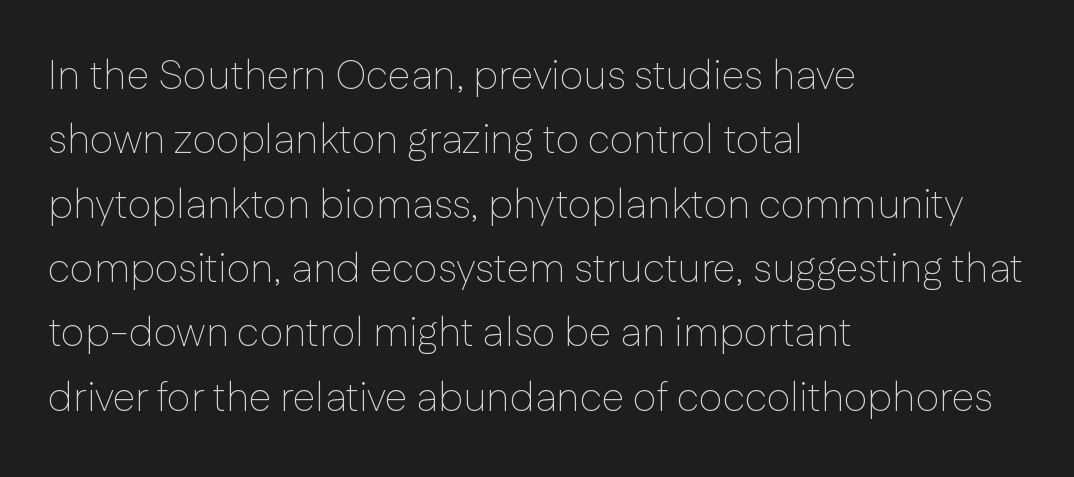
{"serif": "no", "italic": "no", "bold": "no", "weight": "thin", "width": "normal", "stroke_contrast": "low", "x_height": "medium", "monospaced": "no", "underline": "no", "align": "left", "line_spacing": "normal", "line_spacing_ratio": 1.57, "letter_spacing": "normal", "letter_spacing_em": 0.0, "glyph_px": 41}
